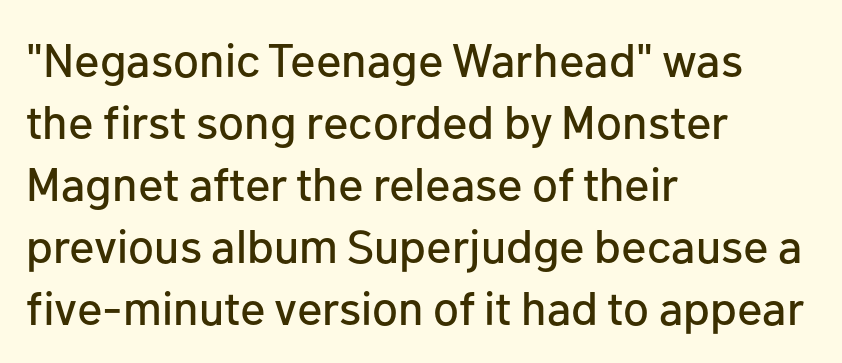
Nope, no serifs anywhere on these letters. How would I describe the line gaps? Plain and ordinary. Looks like regular typesetting: each glyph gets only the width it needs. No word sits above an underline. Tall strokes in this sample are plumb rather than angled. No extra tracking has been applied to these lines.
